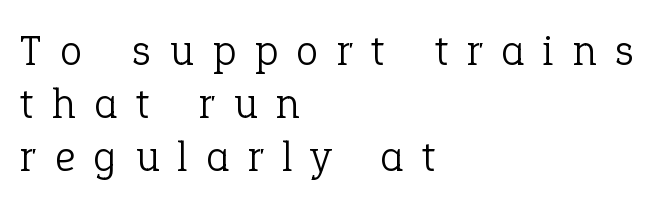
{"serif": "yes", "italic": "no", "bold": "no", "weight": "light", "width": "normal", "stroke_contrast": "low", "x_height": "medium", "monospaced": "no", "underline": "no", "align": "left", "line_spacing_ratio": 1.2, "letter_spacing": "wide", "letter_spacing_em": 0.44, "glyph_px": 44}
